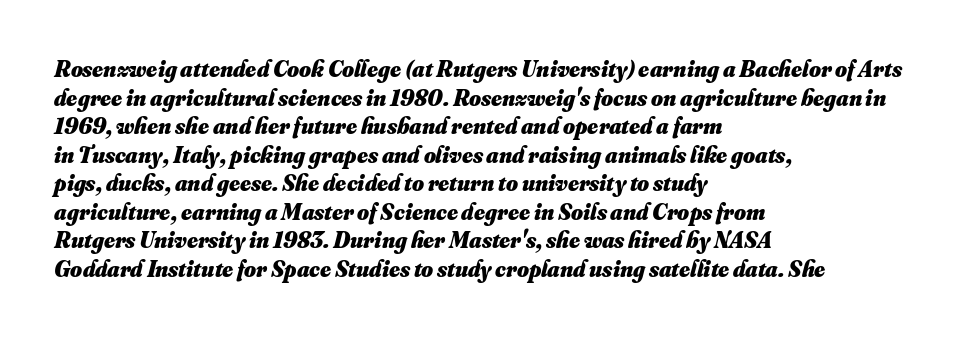
Q: Is the text bold? A: Yes.
Q: Is the text underlined? A: No.
Q: How is the paragraph aligned? A: Left-aligned.
Q: Is the spacing between letters normal or unusually wide? A: Normal.
